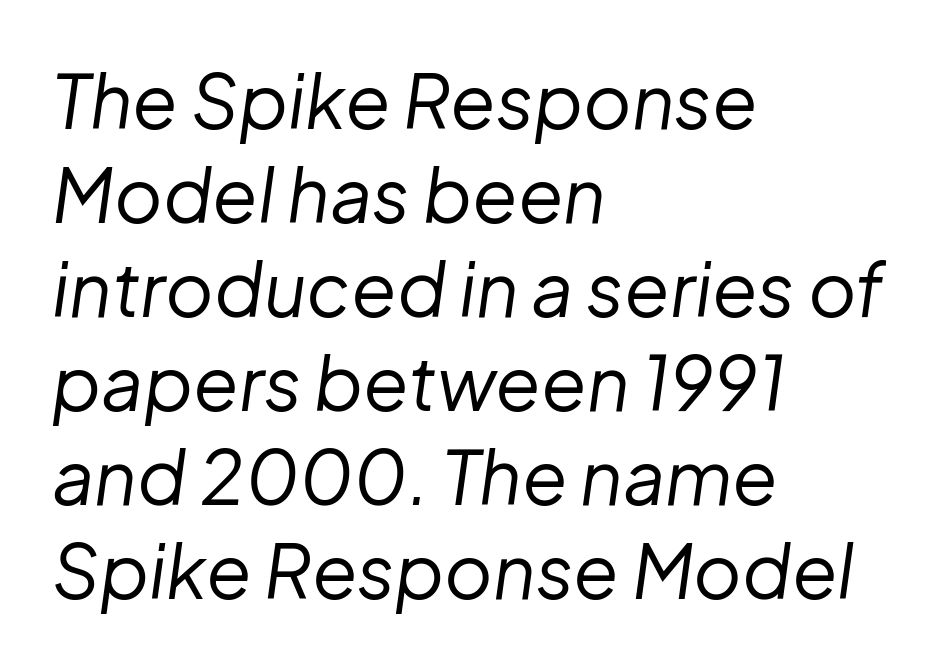
This reads as an unemphasized weight, regular at the heaviest. The rendering keeps characters at their native spacing. Letters rest on an invisible, unmarked baseline. These lines are rendered in a variable-pitch font. All the whitespace from short lines collects on the right.
